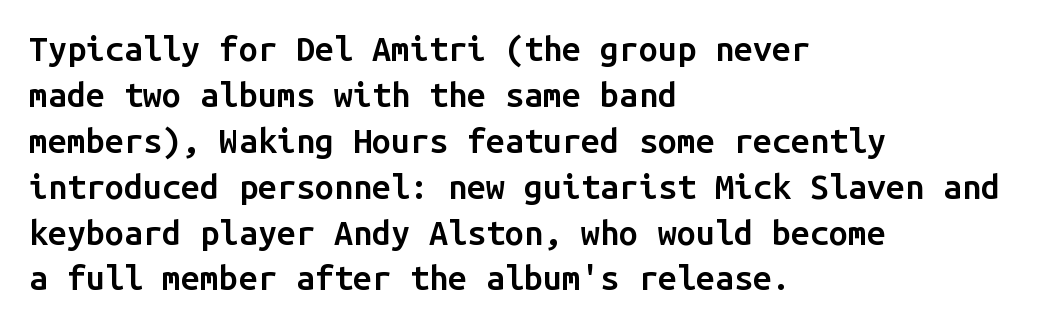
Q: Is the text bold? A: Semi-bold.
Q: Is the text italic (slanted)? A: No, it is upright.
Q: Is the typeface a serif or a sans-serif typeface? A: Sans-serif.
Q: Is the text underlined? A: No.
Q: How is the paragraph aligned? A: Left-aligned.
Q: Is the spacing between letters normal or unusually wide? A: Normal.
Q: Is the spacing between lines tight, normal or loose? A: Normal.
Q: Width (condensed, normal, or wide)? A: Normal.
Q: Stroke contrast? A: Low.
Q: x-height? A: Medium.
Q: Monospaced? A: Yes.
